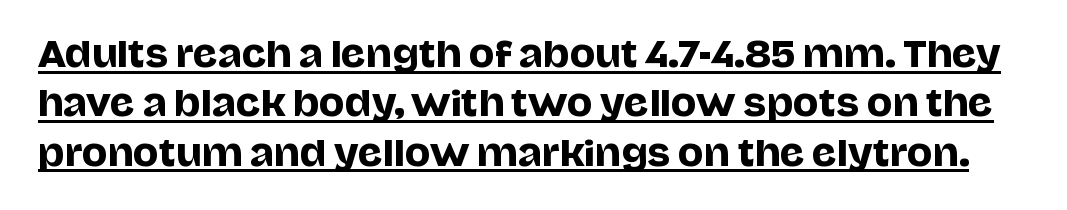
Nothing sits at the stroke ends, so this counts as sans-serif. Notice how descenders clear the ascenders below comfortably — that's standard leading. The passage shown is underscored from start to finish. Do the characters align in a grid? No, the font is proportional. The lettering stays uniformly vertical, giving the passage a roman look. How are the letters spaced? Ordinarily, with no added tracking.
